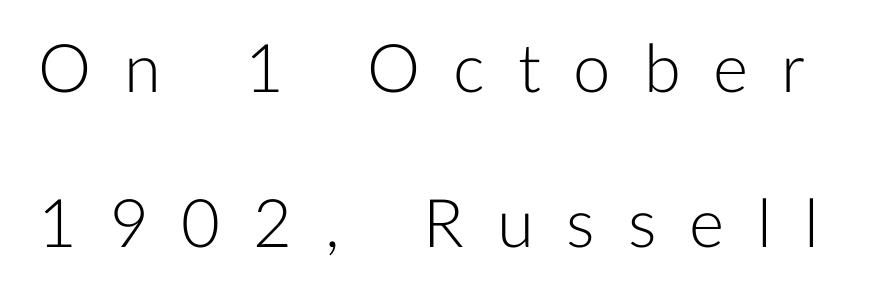
The gap between lines stays unmarked. This is not heavy type; no bold has been used. When letters stand straight like this, we call the style roman or upright. Nope, no serifs anywhere on these letters. Summary of vertical rhythm: relaxed, with wide interline spacing. These lines are rendered in a variable-pitch font.
